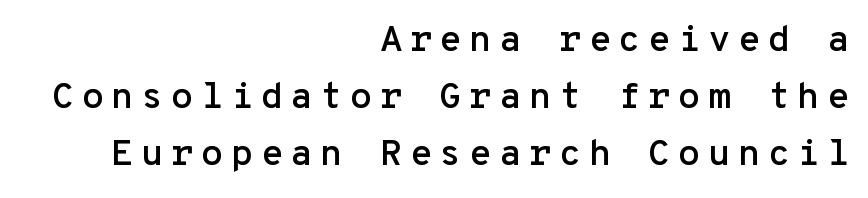
{"serif": "no", "italic": "no", "width": "normal", "stroke_contrast": "low", "x_height": "medium", "monospaced": "yes", "underline": "no", "align": "right", "line_spacing": "normal", "line_spacing_ratio": 1.54, "glyph_px": 37}
